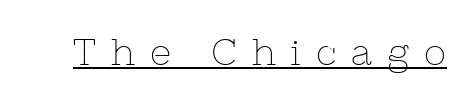
A roman cut, with each character standing at attention. The passage shown is typed in a proportional face where columns would drift. Heaviness? Minimal to ordinary, like unemphasized prose. Type style note: has serifs.
